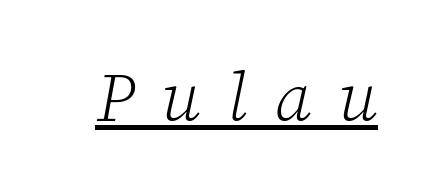
If you drew a line through each stem, it would be angled. The face used here is proportionally spaced, like ordinary book or web type. A serif font was chosen for this passage. Spacing between characters has been opened up far beyond the box default. Descenders here cross a horizontal rule under the line.
